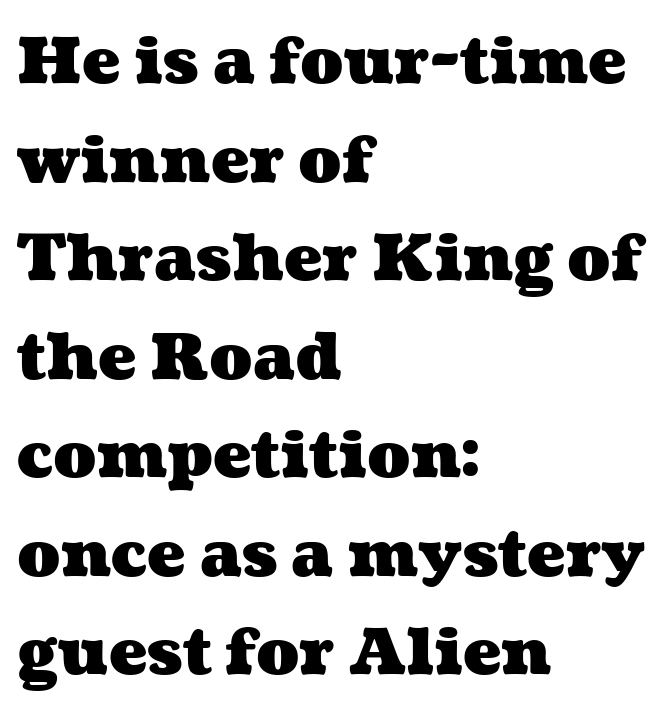
Q: Is the text bold? A: Yes.
Q: Is the text underlined? A: No.
Q: How is the paragraph aligned? A: Left-aligned.
Q: Is the spacing between letters normal or unusually wide? A: Normal.
Q: Is the spacing between lines tight, normal or loose? A: Normal.
Q: Width (condensed, normal, or wide)? A: Wide.
Q: Stroke contrast? A: Medium.
Q: x-height? A: Medium.
Q: Monospaced? A: No.
